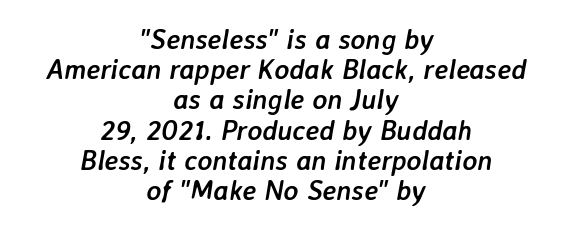
The image shows 28 px semibold type, italic (leaning right); set centered, tight line spacing (1.08x), normal letter spacing, not underlined; low stroke contrast and a medium x-height.
